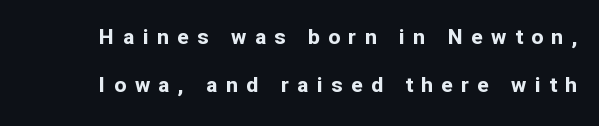
{"italic": "no", "bold": "yes", "underline": "no", "line_spacing": "loose", "line_spacing_ratio": 2.27, "letter_spacing": "wide", "letter_spacing_em": 0.41, "glyph_px": 21}
